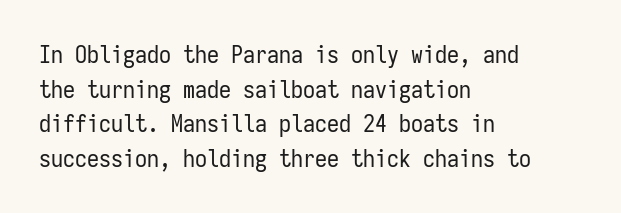
{"italic": "no", "bold": "no", "underline": "no", "align": "left", "line_spacing": "normal", "line_spacing_ratio": 1.44, "letter_spacing": "normal", "letter_spacing_em": 0.0, "glyph_px": 24}
